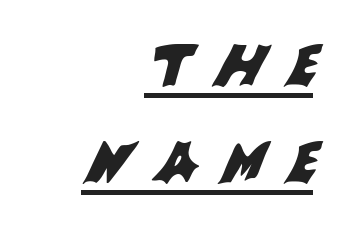
Q: Is the typeface a serif or a sans-serif typeface? A: Sans-serif.
Q: Is the text underlined? A: Yes.
Q: How is the paragraph aligned? A: Right-aligned.
Q: Is the spacing between letters normal or unusually wide? A: Unusually wide.
Q: Is the spacing between lines tight, normal or loose? A: Normal.
Q: Width (condensed, normal, or wide)? A: Normal.
Q: Stroke contrast? A: Medium.
Q: x-height? A: Large.
Q: Monospaced? A: No.
